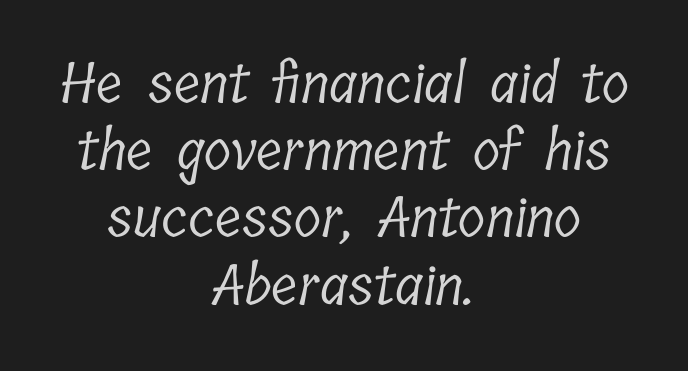
A serif font was chosen for this passage. No letter is thick-stroked: the sample isn't bold. This sample has the flowing, uneven cadence of proportional lettering. Leftover space on each line is divided equally before and after the words. No extra tracking has been applied to these lines. The space beneath each line is pristine and unruled.
